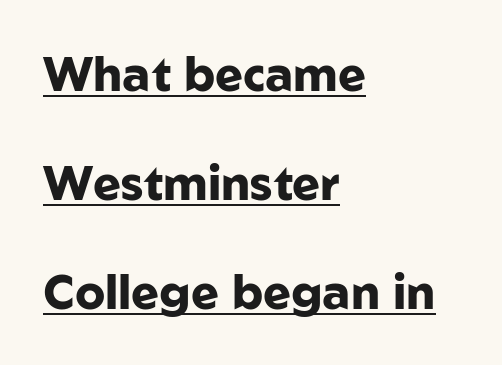
Q: Is the text bold? A: Yes.
Q: Is the text italic (slanted)? A: No, it is upright.
Q: Is the typeface a serif or a sans-serif typeface? A: Sans-serif.
Q: Is the text underlined? A: Yes.
Q: How is the paragraph aligned? A: Left-aligned.
Q: Is the spacing between letters normal or unusually wide? A: Normal.
Q: Is the spacing between lines tight, normal or loose? A: Loose.
Q: Width (condensed, normal, or wide)? A: Normal.
Q: Stroke contrast? A: Low.
Q: x-height? A: Medium.
Q: Monospaced? A: No.
